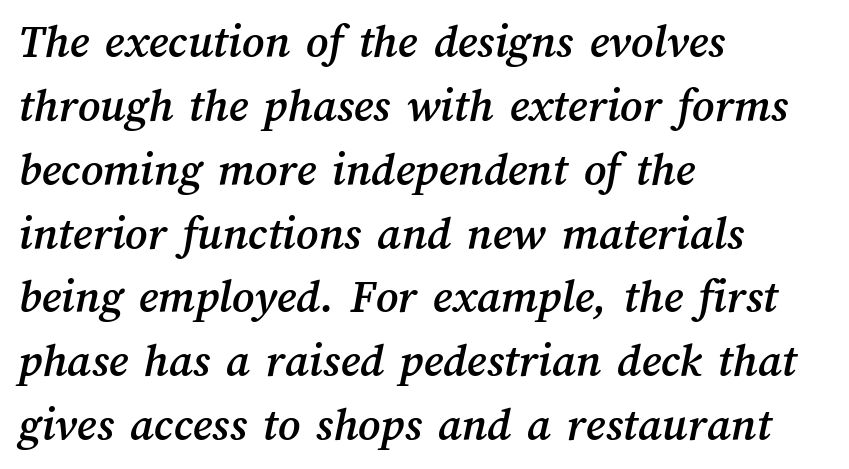
{"width": "normal", "stroke_contrast": "medium", "x_height": "medium", "monospaced": "no", "underline": "no", "align": "left", "line_spacing": "normal", "line_spacing_ratio": 1.33, "letter_spacing": "normal", "letter_spacing_em": 0.0, "glyph_px": 48}
